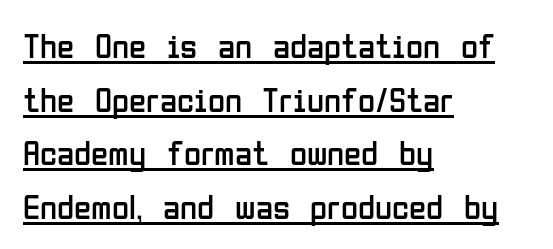
One glance says typical: line gaps are just what's usual. Think of a printed novel: that variable character pitch is what you see here. Underline: present. Each letter's strokes conclude bluntly, with no projecting serifs. The axis of the letterforms is exactly vertical. No extra ink here — the face is not bold.
